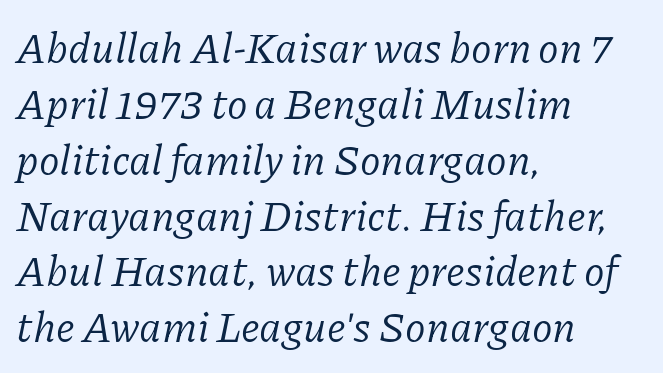
Q: Is the text bold? A: No.
Q: Is the text italic (slanted)? A: Yes, it leans right by about 11 degrees.
Q: Is the typeface a serif or a sans-serif typeface? A: Serif.
Q: Is the text underlined? A: No.
Q: How is the paragraph aligned? A: Left-aligned.
Q: Is the spacing between letters normal or unusually wide? A: Normal.
Q: Is the spacing between lines tight, normal or loose? A: Normal.
Q: Width (condensed, normal, or wide)? A: Normal.
Q: Stroke contrast? A: Low.
Q: x-height? A: Medium.
Q: Monospaced? A: No.
